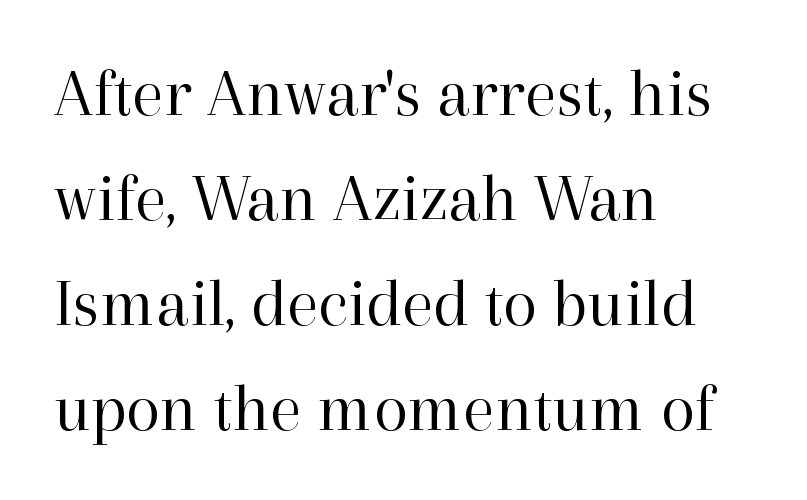
{"serif": "yes", "italic": "no", "bold": "no", "weight": "regular", "width": "normal", "stroke_contrast": "high", "x_height": "medium", "monospaced": "no", "underline": "no", "align": "left", "line_spacing": "normal", "line_spacing_ratio": 1.5, "letter_spacing": "normal", "letter_spacing_em": 0.0, "glyph_px": 70}
